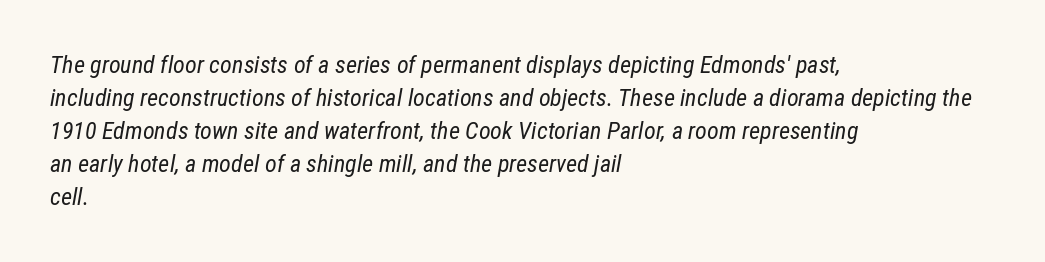
{"italic": "yes", "lean": "right", "slant_degrees": 12, "bold": "no", "underline": "no", "align": "left", "line_spacing": "normal", "line_spacing_ratio": 1.38, "letter_spacing": "normal", "letter_spacing_em": 0.0, "glyph_px": 24}
